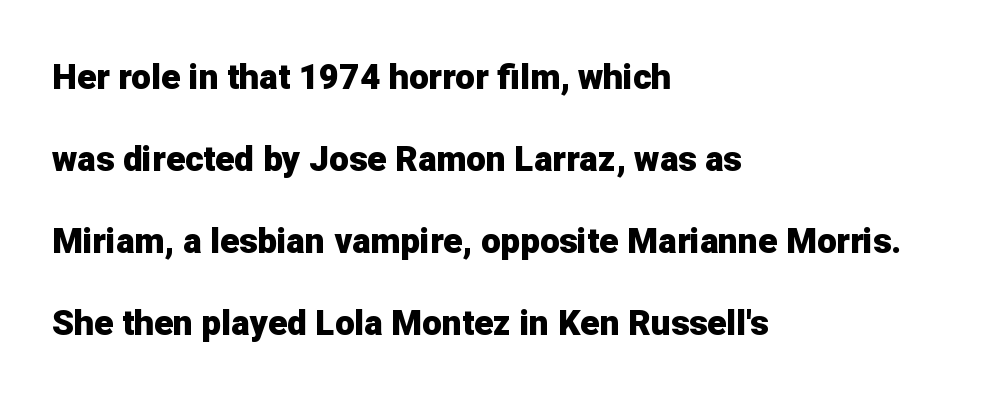
Is this a sans? Yes — the strokes have no serifs. These words are printed bold, with thick strokes throughout. The vertical gap from one line to the next is large. Does extra space separate the letters? No, they use regular spacing.
